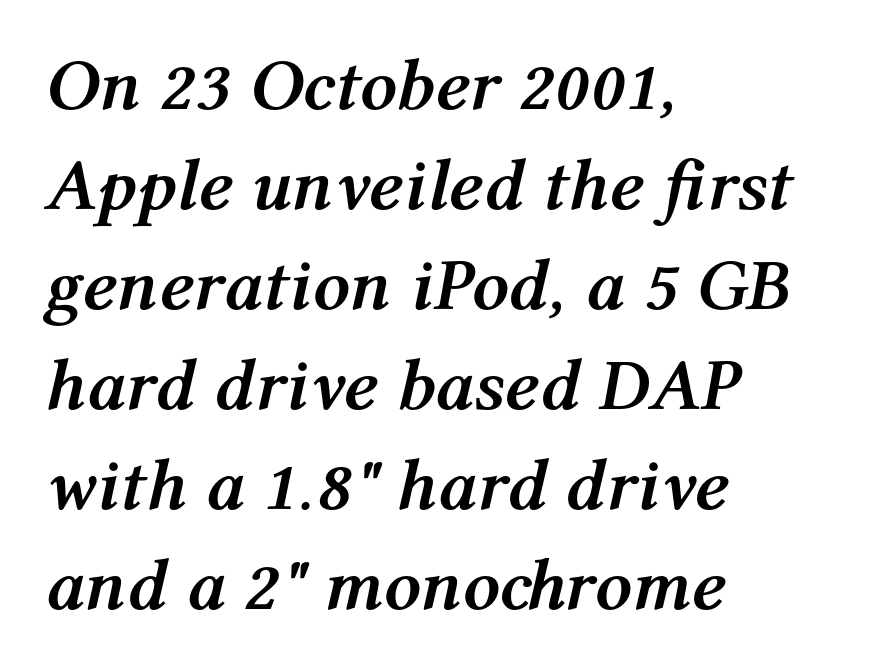
Q: Is the text bold? A: Yes.
Q: Is the text italic (slanted)? A: Yes, it leans right by about 12 degrees.
Q: Is the text underlined? A: No.
Q: How is the paragraph aligned? A: Left-aligned.
Q: Is the spacing between letters normal or unusually wide? A: Normal.
Q: Is the spacing between lines tight, normal or loose? A: Normal.
Q: Width (condensed, normal, or wide)? A: Normal.
Q: Stroke contrast? A: Medium.
Q: x-height? A: Medium.
Q: Monospaced? A: No.
